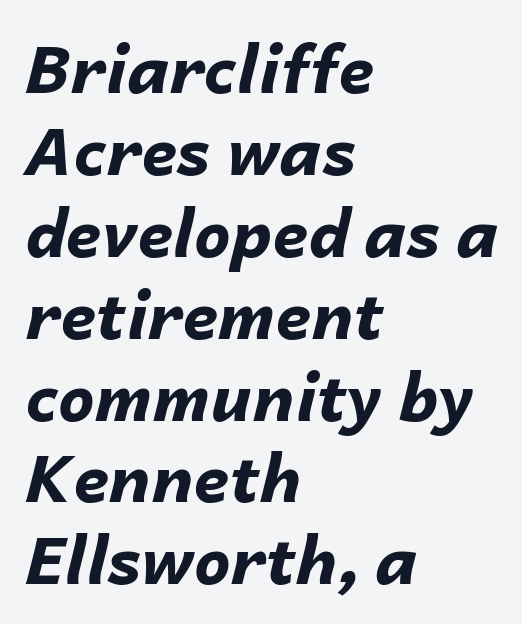
{"italic": "yes", "lean": "right", "slant_degrees": 14, "bold": "yes", "weight": "bold", "width": "normal", "stroke_contrast": "low", "x_height": "medium", "monospaced": "no", "underline": "no", "align": "left", "line_spacing": "normal", "line_spacing_ratio": 1.26, "letter_spacing": "normal", "letter_spacing_em": 0.0, "glyph_px": 65}
